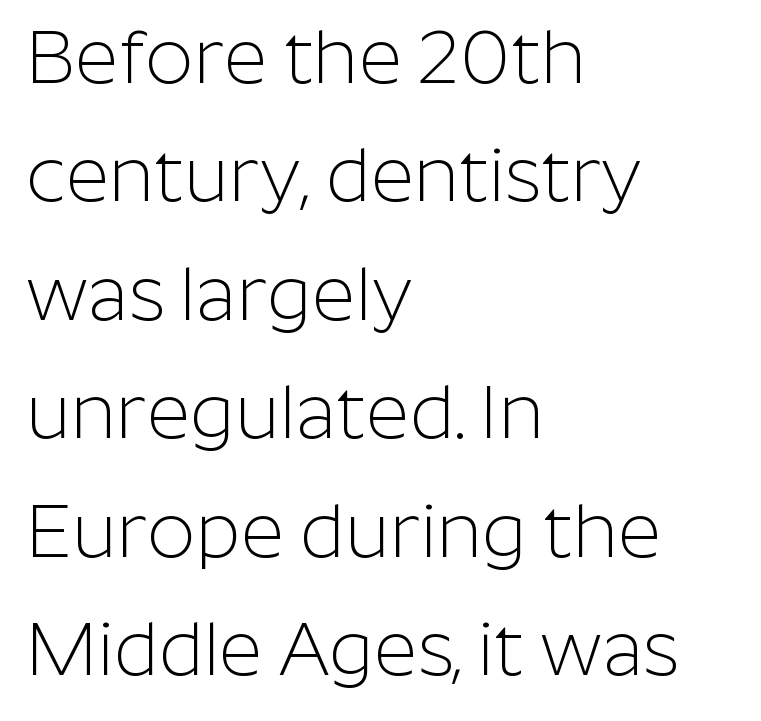
Posture: vertical. Nothing sits at the stroke ends, so this counts as sans-serif. Summary of weight: not heavy and not bold. Nobody touched the tracking dial on this one.
